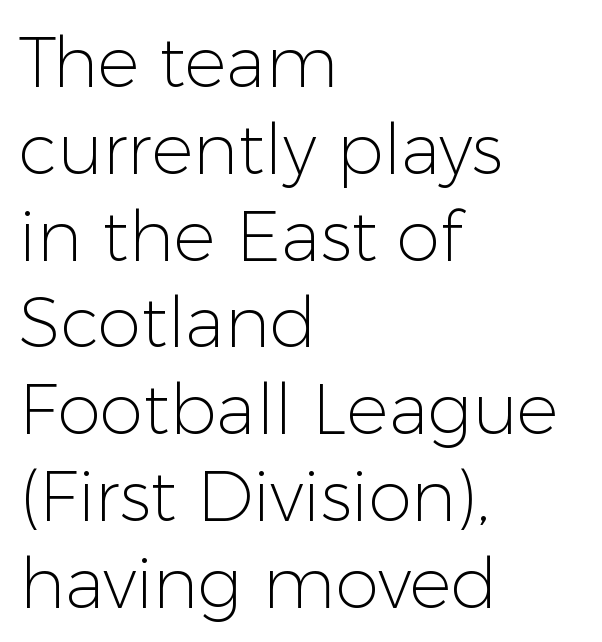
{"serif": "no", "italic": "no", "bold": "no", "weight": "light", "width": "normal", "stroke_contrast": "low", "x_height": "medium", "monospaced": "no", "underline": "no", "align": "left", "line_spacing_ratio": 1.24, "letter_spacing": "normal", "letter_spacing_em": 0.0, "glyph_px": 70}
